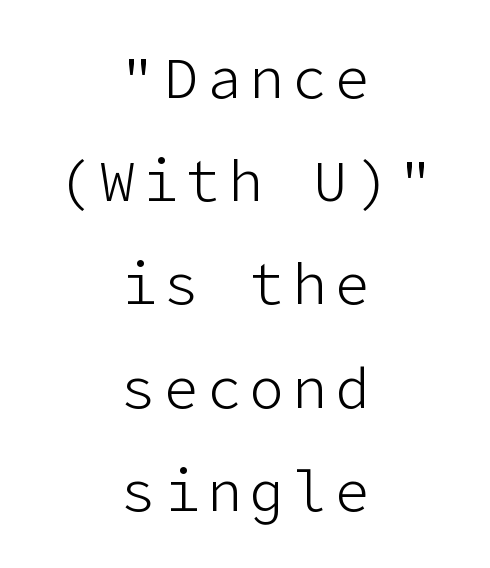
The image shows 57 px light sans-serif type, upright; set centered, line spacing 1.81x, not underlined; low stroke contrast and a medium x-height.
